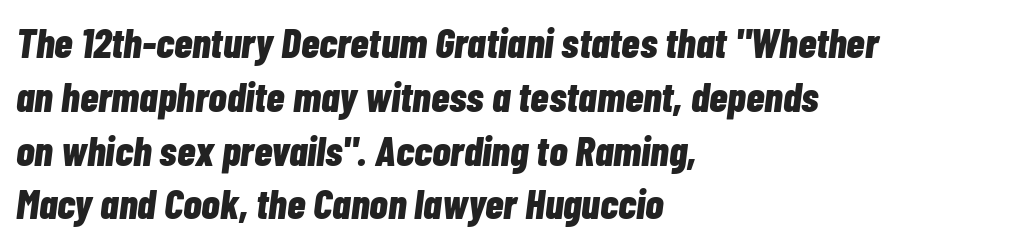
{"italic": "yes", "lean": "right", "slant_degrees": 7, "bold": "yes", "weight": "bold", "width": "condensed", "stroke_contrast": "low", "x_height": "medium", "monospaced": "no", "underline": "no", "align": "left", "line_spacing": "normal", "line_spacing_ratio": 1.28, "letter_spacing": "normal", "letter_spacing_em": 0.0, "glyph_px": 42}
